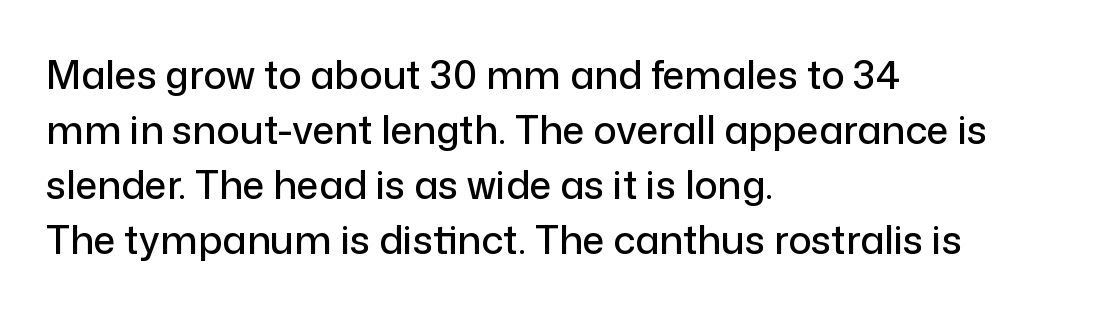
Q: Is the text italic (slanted)? A: No, it is upright.
Q: Is the typeface a serif or a sans-serif typeface? A: Sans-serif.
Q: Is the text underlined? A: No.
Q: How is the paragraph aligned? A: Left-aligned.
Q: Is the spacing between letters normal or unusually wide? A: Normal.
Q: Is the spacing between lines tight, normal or loose? A: Normal.
Q: Width (condensed, normal, or wide)? A: Normal.
Q: Stroke contrast? A: Low.
Q: x-height? A: Medium.
Q: Monospaced? A: No.
